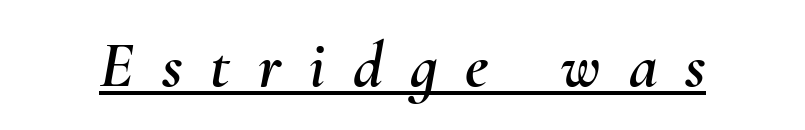
The image shows 65 px text type, italic (leaning right); set unusually wide letter spacing (+0.43 em), underlined; medium stroke contrast and a small x-height.
